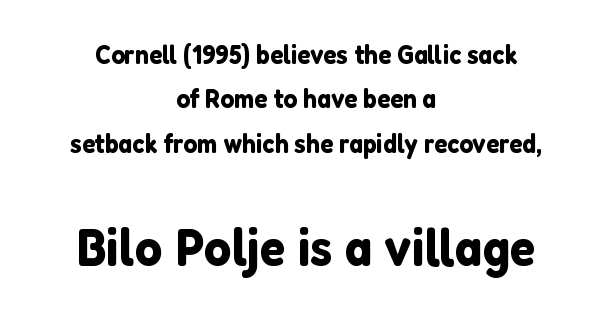
{"serif": "no", "italic": "no", "width": "normal", "stroke_contrast": "low", "x_height": "medium", "monospaced": "no", "underline": "no", "align": "center", "line_spacing": "normal", "line_spacing_ratio": 1.64, "letter_spacing": "normal", "letter_spacing_em": 0.0, "larger_block": "second", "size_ratio": 2.0, "glyph_px": 54}
